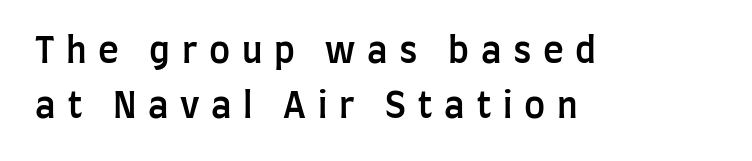
The image shows 35 px semibold, condensed sans-serif type, upright; set left-aligned, normal line spacing (1.58x), unusually wide letter spacing (+0.33 em), not underlined; low stroke contrast and a large x-height.
